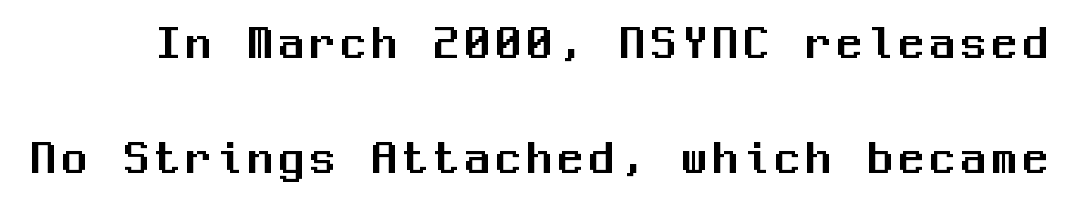
{"serif": "no", "italic": "no", "width": "normal", "stroke_contrast": "medium", "x_height": "medium", "monospaced": "yes", "underline": "no", "line_spacing": "loose", "line_spacing_ratio": 2.3, "glyph_px": 50}
